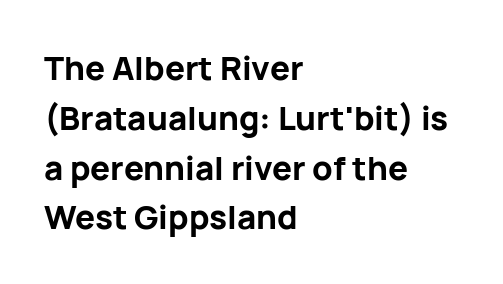
Q: Is the text bold? A: Yes.
Q: Is the text italic (slanted)? A: No, it is upright.
Q: Is the typeface a serif or a sans-serif typeface? A: Sans-serif.
Q: Is the text underlined? A: No.
Q: How is the paragraph aligned? A: Left-aligned.
Q: Is the spacing between letters normal or unusually wide? A: Normal.
Q: Is the spacing between lines tight, normal or loose? A: Normal.
Q: Width (condensed, normal, or wide)? A: Normal.
Q: Stroke contrast? A: Low.
Q: x-height? A: Medium.
Q: Monospaced? A: No.
